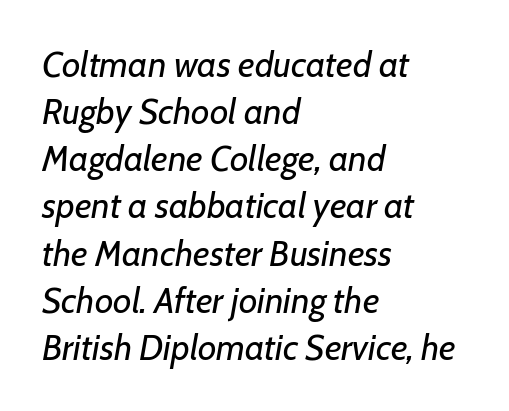
Typeset ragged right — the left edge is the straight one. Unbolded letterforms with no extra heft. Character widths vary here, with narrow letters taking less room than wide ones. Reading down the column, the eye jumps a familiar distance to each next line. The lettering tilts uniformly, giving the passage an italic look.
